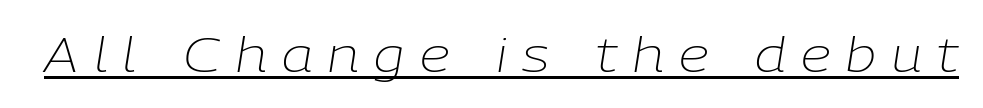
The image shows 48 px light type, italic (leaning right); set unusually wide letter spacing (+0.31 em), underlined; low stroke contrast and a medium x-height.
